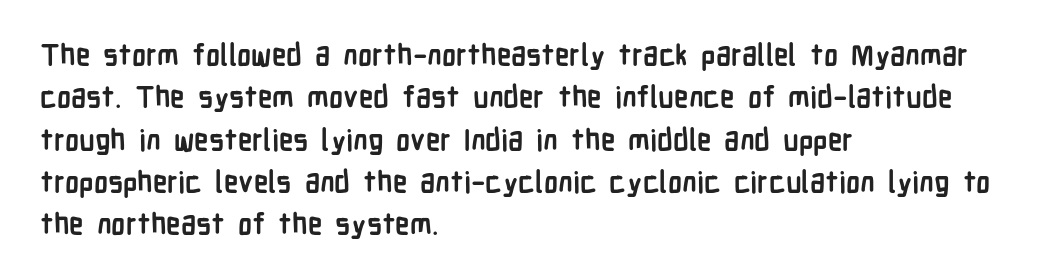
{"serif": "no", "italic": "no", "bold": "yes", "weight": "semibold", "width": "condensed", "stroke_contrast": "low", "x_height": "medium", "monospaced": "no", "underline": "no", "align": "left", "line_spacing": "normal", "line_spacing_ratio": 1.46, "letter_spacing": "normal", "letter_spacing_em": 0.0, "glyph_px": 29}
